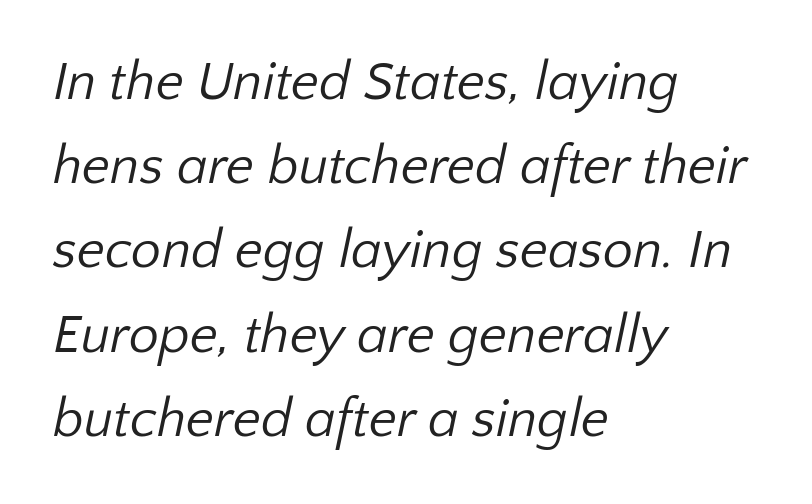
The rows are spaced the way most documents space them. Each letter's strokes conclude bluntly, with no projecting serifs. A light-to-regular cut is what we see here. Spacing verdict: proportional, widths tailored to each character.
